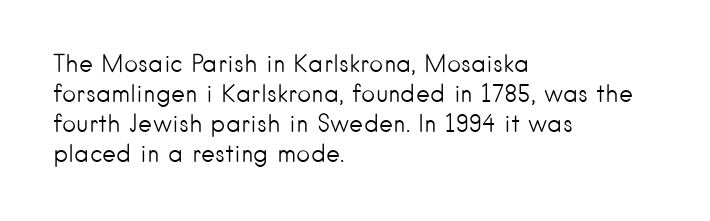
Honestly, there is no underline to notice here at all. The font's upright variant was chosen for this text. Horizontally, the lines are justified to the leading edge only. Bold? No — there's no thickening of the strokes.
